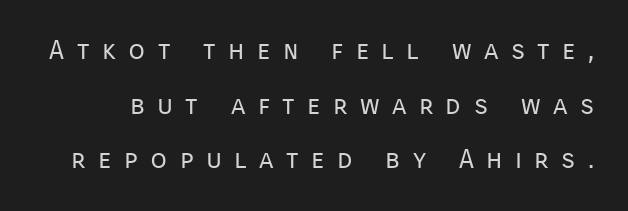
{"italic": "no", "bold": "no", "underline": "no", "line_spacing": "loose", "line_spacing_ratio": 2.02, "letter_spacing": "wide", "letter_spacing_em": 0.46, "glyph_px": 27}
